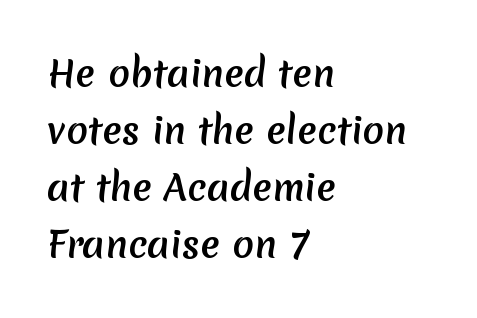
{"serif": "no", "width": "normal", "stroke_contrast": "medium", "x_height": "medium", "monospaced": "no", "underline": "no", "align": "left", "line_spacing": "normal", "line_spacing_ratio": 1.58, "letter_spacing": "normal", "letter_spacing_em": 0.0, "glyph_px": 36}
